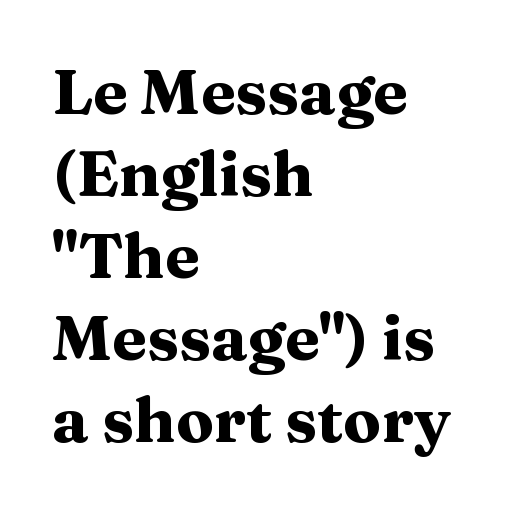
{"serif": "yes", "italic": "no", "bold": "yes", "weight": "heavy", "width": "wide", "stroke_contrast": "medium", "x_height": "medium", "monospaced": "no", "underline": "no", "align": "left", "line_spacing": "normal", "line_spacing_ratio": 1.3, "letter_spacing": "normal", "letter_spacing_em": 0.0, "glyph_px": 63}
